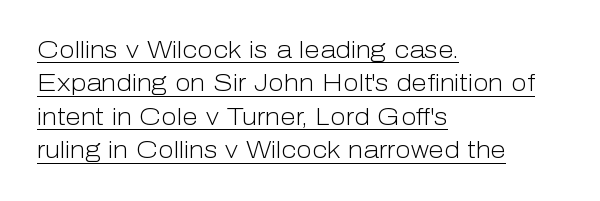
Q: Is the text bold? A: No.
Q: Is the text italic (slanted)? A: No, it is upright.
Q: Is the text underlined? A: Yes.
Q: How is the paragraph aligned? A: Left-aligned.
Q: Is the spacing between letters normal or unusually wide? A: Normal.
Q: Is the spacing between lines tight, normal or loose? A: Normal.
